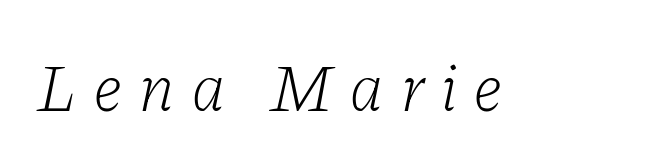
Q: Is the text bold? A: No.
Q: Is the text italic (slanted)? A: Yes, it leans right by about 11 degrees.
Q: Is the typeface a serif or a sans-serif typeface? A: Serif.
Q: Is the text underlined? A: No.
Q: Is the spacing between letters normal or unusually wide? A: Unusually wide.
Q: Width (condensed, normal, or wide)? A: Normal.
Q: Stroke contrast? A: Low.
Q: x-height? A: Medium.
Q: Monospaced? A: No.
